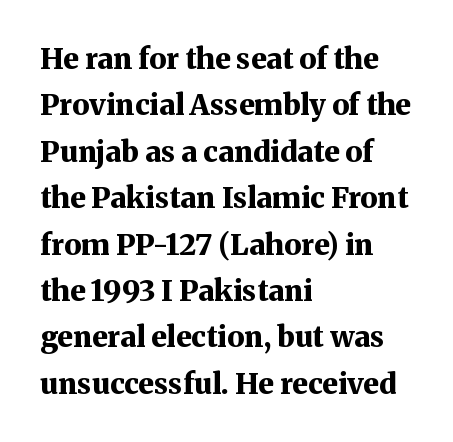
The image shows 29 px bold serif type, upright; set left-aligned, normal line spacing (1.6x), normal letter spacing, not underlined; medium stroke contrast and a medium x-height.
